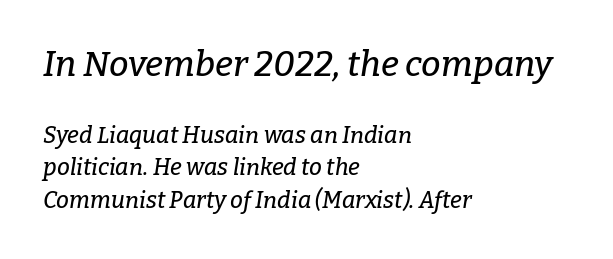
Q: Is the text italic (slanted)? A: Yes, it leans right by about 9 degrees.
Q: Is the typeface a serif or a sans-serif typeface? A: Serif.
Q: Is the text underlined? A: No.
Q: How is the paragraph aligned? A: Left-aligned.
Q: Is the spacing between letters normal or unusually wide? A: Normal.
Q: Is the spacing between lines tight, normal or loose? A: Normal.
Q: Which block of text is set in a larger size, the first (top) or the second (bottom)? A: The first (top) one.
Q: Width (condensed, normal, or wide)? A: Normal.
Q: Stroke contrast? A: Low.
Q: x-height? A: Medium.
Q: Monospaced? A: No.
